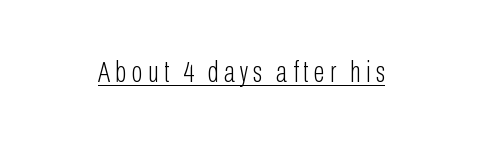
{"serif": "no", "italic": "no", "bold": "no", "weight": "light", "width": "condensed", "stroke_contrast": "low", "x_height": "medium", "monospaced": "no", "underline": "yes", "glyph_px": 30}
